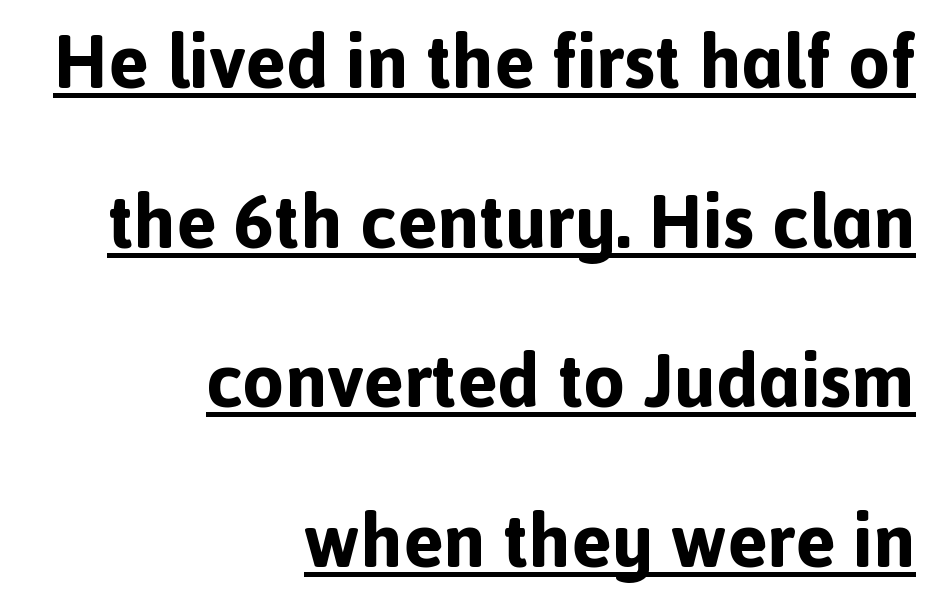
{"serif": "no", "italic": "no", "bold": "yes", "weight": "bold", "width": "normal", "x_height": "medium", "monospaced": "no", "underline": "yes", "align": "right", "line_spacing": "loose", "line_spacing_ratio": 2.13, "letter_spacing": "normal", "letter_spacing_em": 0.0, "glyph_px": 75}
